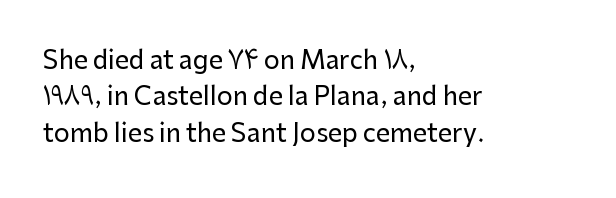
Q: Is the text italic (slanted)? A: No, it is upright.
Q: Is the text underlined? A: No.
Q: How is the paragraph aligned? A: Left-aligned.
Q: Is the spacing between letters normal or unusually wide? A: Normal.
Q: Is the spacing between lines tight, normal or loose? A: Normal.
